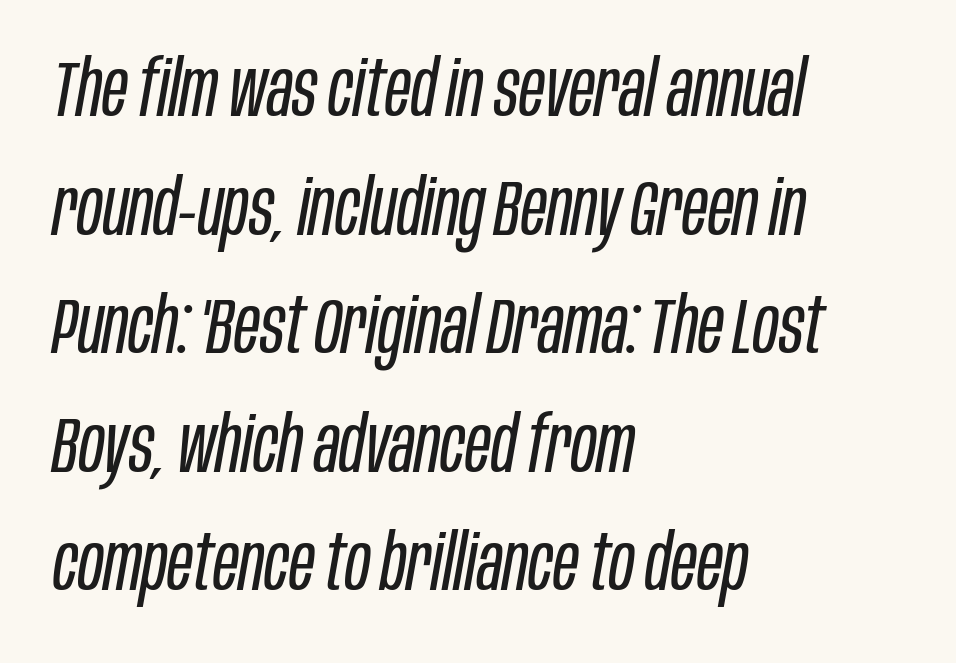
The image shows 78 px regular-weight, condensed type, italic (leaning right); set left-aligned, normal line spacing (1.52x), normal letter spacing, not underlined; low stroke contrast and a large x-height.
